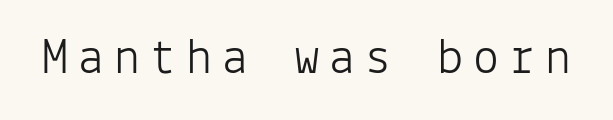
{"serif": "no", "italic": "no", "bold": "no", "weight": "light", "width": "normal", "stroke_contrast": "low", "x_height": "medium", "monospaced": "yes", "underline": "no", "glyph_px": 52}
